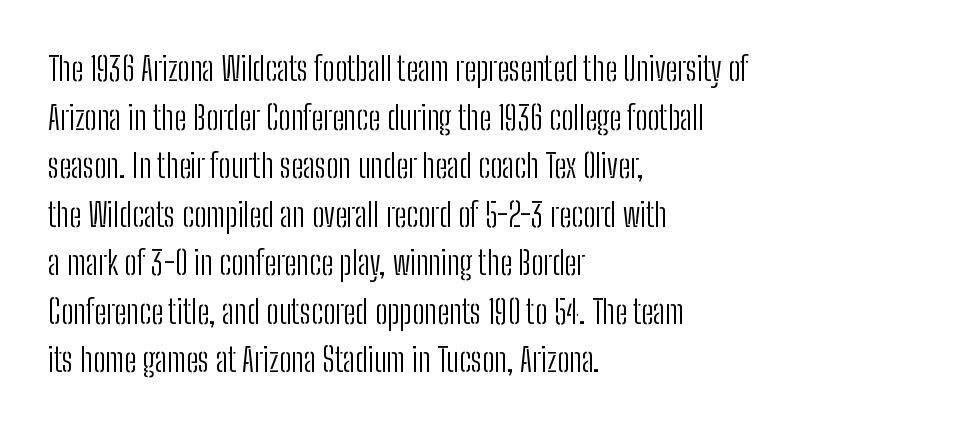
Q: Is the text bold? A: No.
Q: Is the text italic (slanted)? A: No, it is upright.
Q: Is the typeface a serif or a sans-serif typeface? A: Sans-serif.
Q: Is the text underlined? A: No.
Q: How is the paragraph aligned? A: Left-aligned.
Q: Is the spacing between letters normal or unusually wide? A: Normal.
Q: Is the spacing between lines tight, normal or loose? A: Normal.
Q: Width (condensed, normal, or wide)? A: Condensed.
Q: Stroke contrast? A: Low.
Q: x-height? A: Medium.
Q: Monospaced? A: No.
